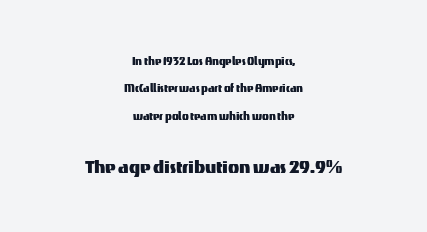
Q: Is the text italic (slanted)? A: No, it is upright.
Q: Is the text underlined? A: No.
Q: How is the paragraph aligned? A: Centered.
Q: Is the spacing between letters normal or unusually wide? A: Normal.
Q: Is the spacing between lines tight, normal or loose? A: Loose.
Q: Which block of text is set in a larger size, the first (top) or the second (bottom)? A: The second (bottom) one.
